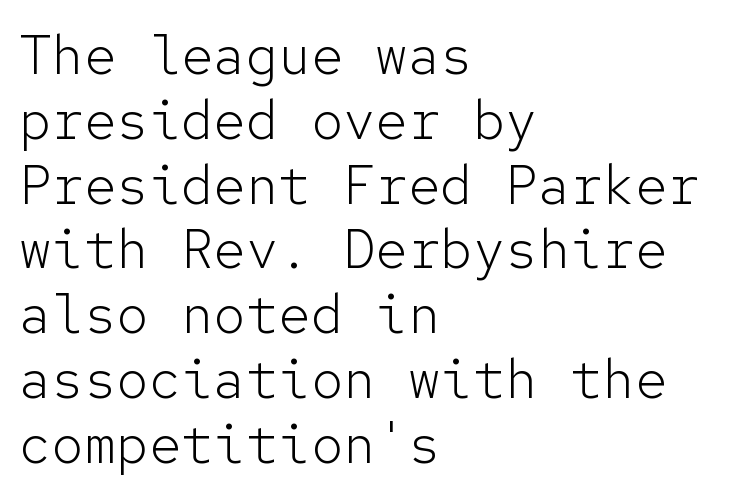
{"serif": "no", "italic": "no", "bold": "no", "weight": "light", "width": "normal", "stroke_contrast": "low", "x_height": "medium", "monospaced": "yes", "underline": "no", "align": "left", "line_spacing_ratio": 1.2, "letter_spacing": "normal", "letter_spacing_em": 0.0, "glyph_px": 54}
